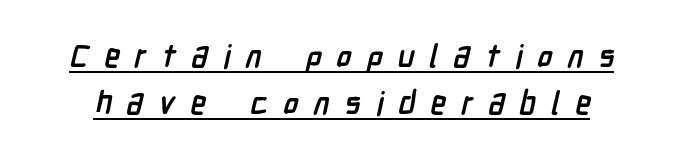
Nothing sits at the stroke ends, so this counts as sans-serif. A typesetter would call this heavily tracked-out type. Weight check: bold — yes, fully. The lines sit at an ordinary, default distance from one another. Emphasis is given by a line drawn under the lettering. Proportional: the letters do not fall into vertical columns.
